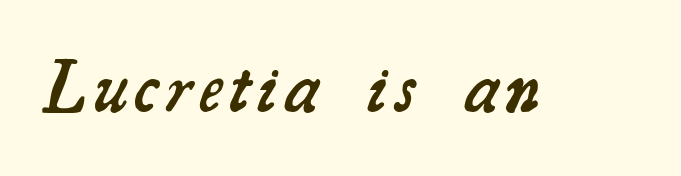
{"serif": "yes", "bold": "semi", "weight": "semibold", "width": "normal", "stroke_contrast": "medium", "x_height": "small", "monospaced": "no", "underline": "no", "glyph_px": 74}
